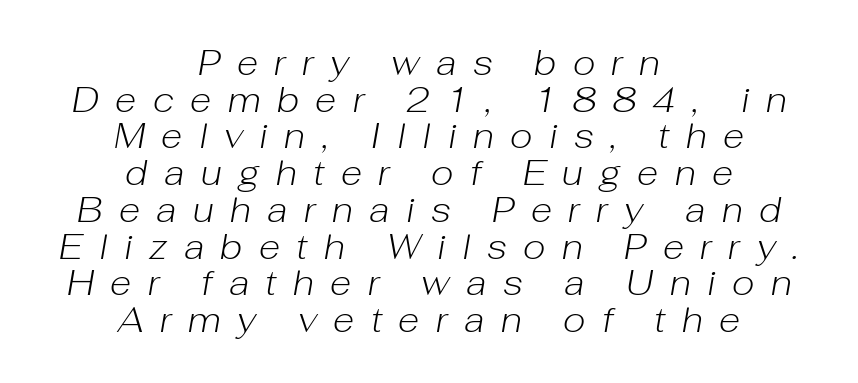
Is the letter spacing exaggerated? Yes — the characters are pushed far apart. Compared with a flush-left layout, this one balances lines on the center instead. The text carries the slant typical of an italic or oblique font. The lines are packed closely together with very little leading.
